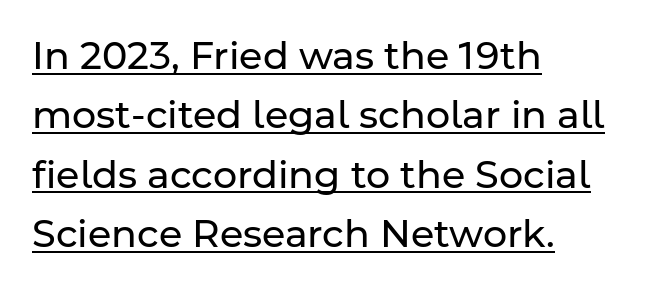
{"serif": "no", "italic": "no", "bold": "no", "weight": "regular", "width": "normal", "stroke_contrast": "low", "x_height": "medium", "monospaced": "no", "underline": "yes", "align": "left", "line_spacing": "normal", "line_spacing_ratio": 1.56, "letter_spacing": "normal", "letter_spacing_em": 0.0, "glyph_px": 38}
